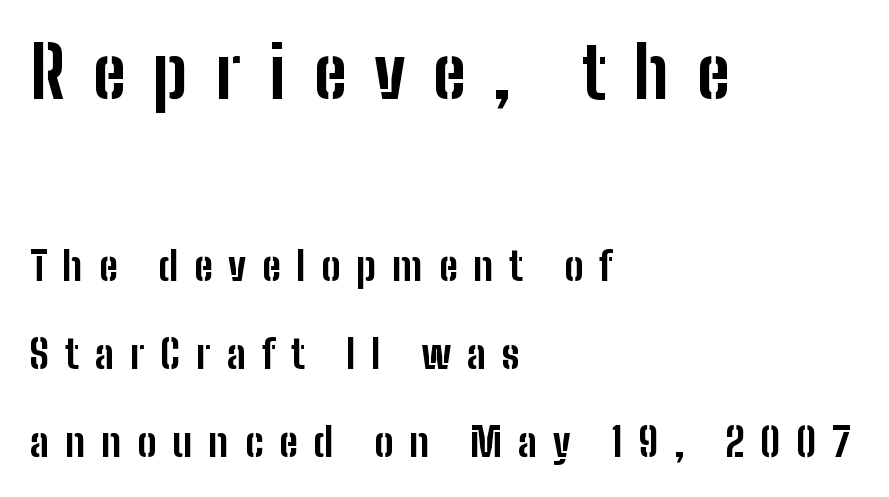
This rendering widens character spacing well past its baseline value. The type family on display is of the sans-serif kind. The line-height multiplier appears high, well above default. Compared with a centered layout, this one pins lines to the left instead. Beneath every word, the page is bare.
